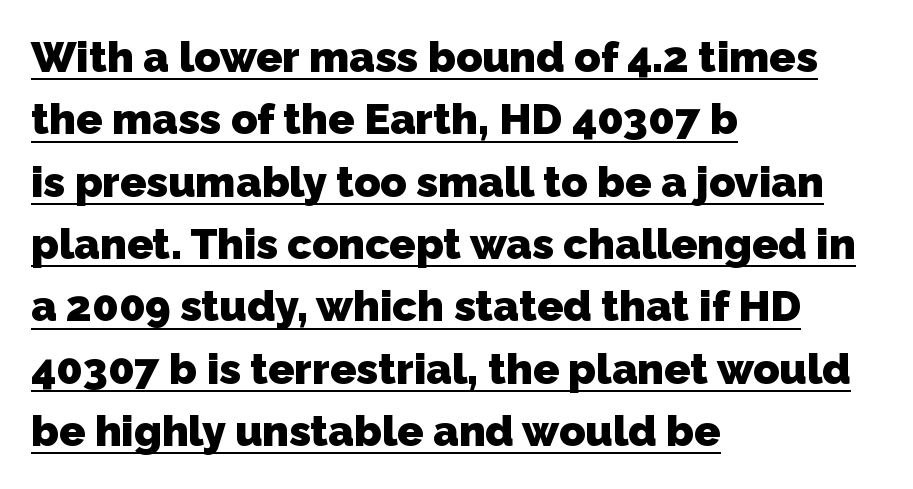
The image shows 43 px heavy sans-serif type; set left-aligned, normal line spacing (1.45x), normal letter spacing, underlined; low stroke contrast and a medium x-height.
